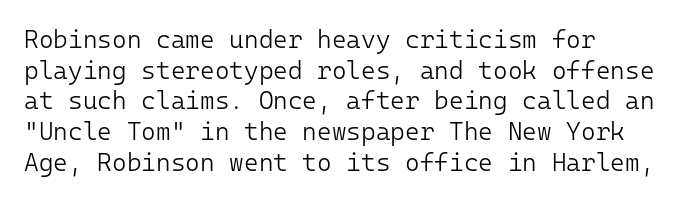
The image shows 25 px text type, upright; set line spacing 1.23x, normal letter spacing, not underlined.
